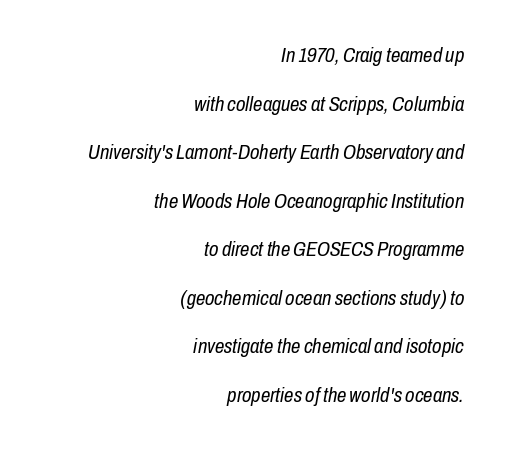
Q: Is the text bold? A: No.
Q: Is the text italic (slanted)? A: Yes, it leans right by about 10 degrees.
Q: Is the text underlined? A: No.
Q: How is the paragraph aligned? A: Right-aligned.
Q: Is the spacing between letters normal or unusually wide? A: Normal.
Q: Is the spacing between lines tight, normal or loose? A: Loose.
